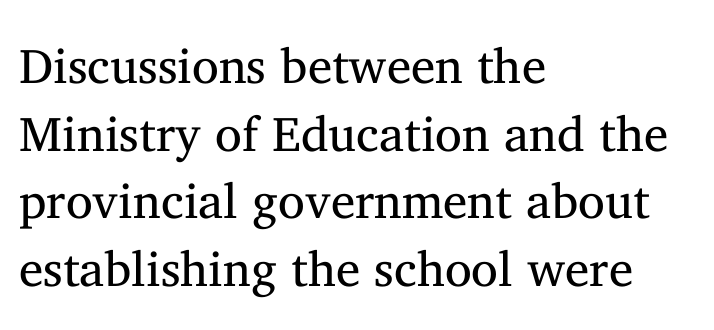
The image shows 49 px regular-weight serif type, upright; set left-aligned, normal line spacing (1.38x), normal letter spacing, not underlined; medium stroke contrast and a medium x-height.
